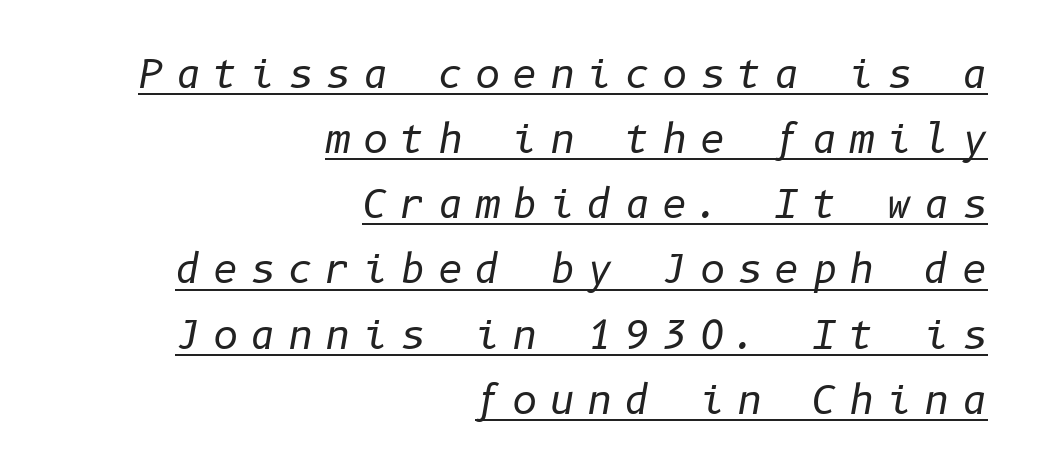
The vertical gap from one line to the next is medium. Caption: face not bold, strokes unweighted. You could only call the tracking loose — the letters float apart. All the whitespace from short lines collects on the left. Notice how the stems are inclined rather than vertical — that's the hallmark of italics. The rendering uses the underline text-decoration.
